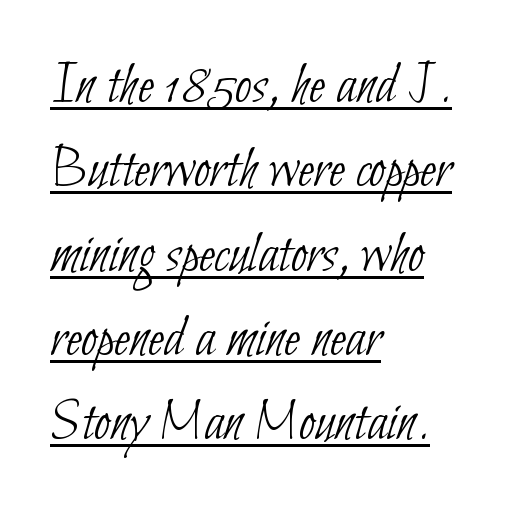
No letter is thick-stroked: the sample isn't bold. Line spacing here is normal. Line starts are locked; line ends wander. A continuous stroke trails under the words, as in a hyperlink. Do the characters align in a grid? No, the font is proportional.
